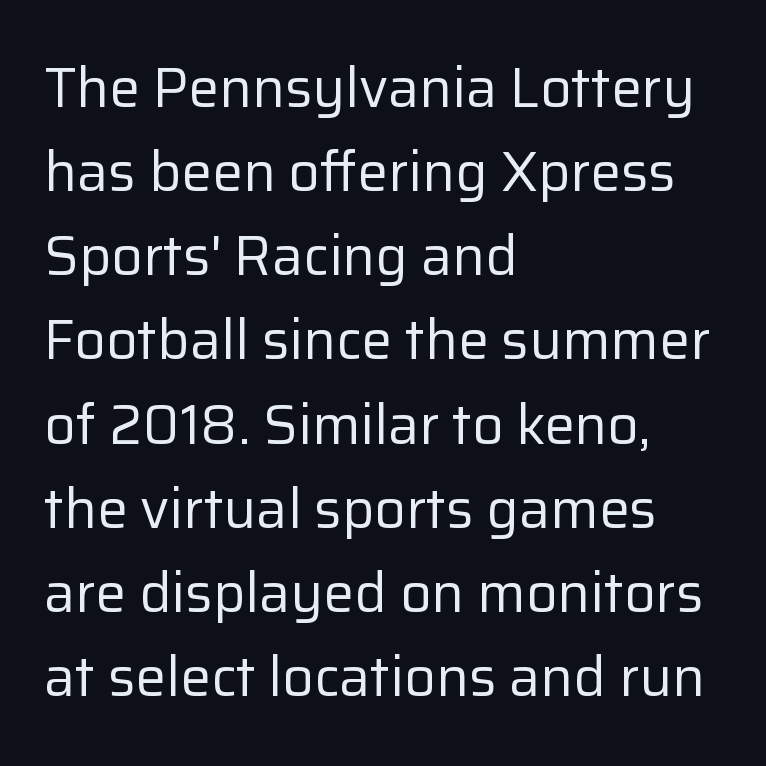
Students, observe: this is what conventionally led text looks like. What stands out about the letter spacing? Nothing — it is the standard amount. Proportional: the letters do not fall into vertical columns. The type family on display is of the sans-serif kind. Glance below the letters and you will spot only blank space.
